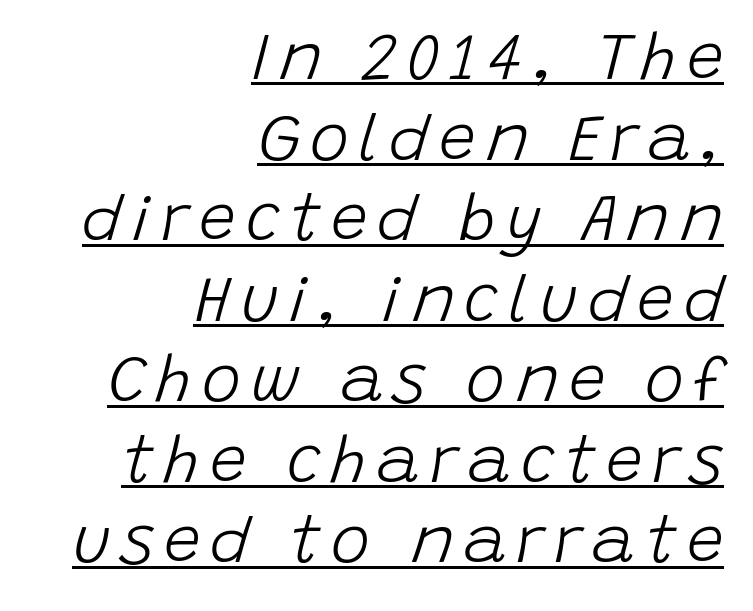
{"italic": "yes", "lean": "right", "slant_degrees": 15, "bold": "no", "weight": "light", "width": "normal", "stroke_contrast": "low", "x_height": "large", "monospaced": "no", "underline": "yes", "align": "right", "line_spacing_ratio": 1.22, "glyph_px": 66}
